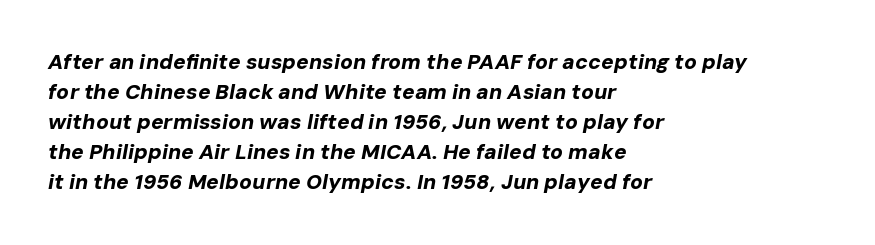
Thick stems and heavy bowls — unmistakably bold. Is the letter spacing exaggerated? No — it looks like the ordinary default. Every character sits at an angle, as italics do. Honestly, there is no underline to notice here at all. Interline gaps are of average width in this sample. Notice how the passage keeps a crisp vertical edge on the left only.
